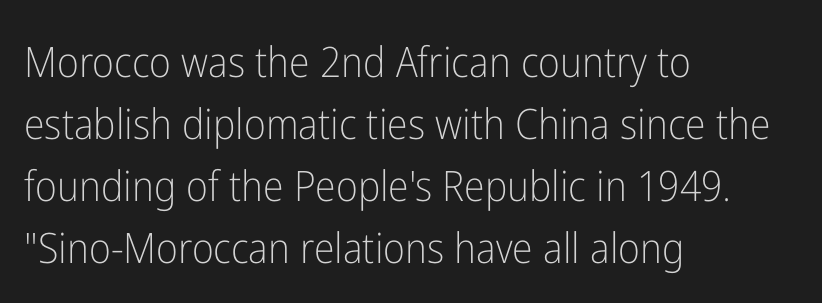
Q: Is the text bold? A: No.
Q: Is the text italic (slanted)? A: No, it is upright.
Q: Is the typeface a serif or a sans-serif typeface? A: Sans-serif.
Q: Is the text underlined? A: No.
Q: How is the paragraph aligned? A: Left-aligned.
Q: Is the spacing between letters normal or unusually wide? A: Normal.
Q: Is the spacing between lines tight, normal or loose? A: Normal.
Q: Width (condensed, normal, or wide)? A: Condensed.
Q: Stroke contrast? A: Low.
Q: x-height? A: Medium.
Q: Monospaced? A: No.
